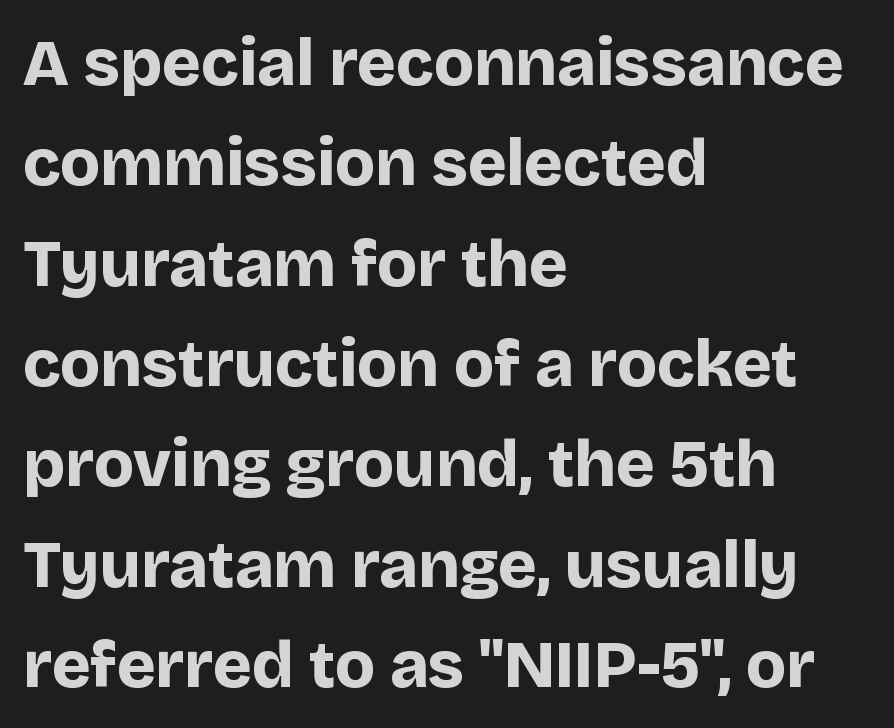
The image shows 66 px bold sans-serif type, upright; set left-aligned, normal line spacing (1.52x), normal letter spacing, not underlined; low stroke contrast and a large x-height.
